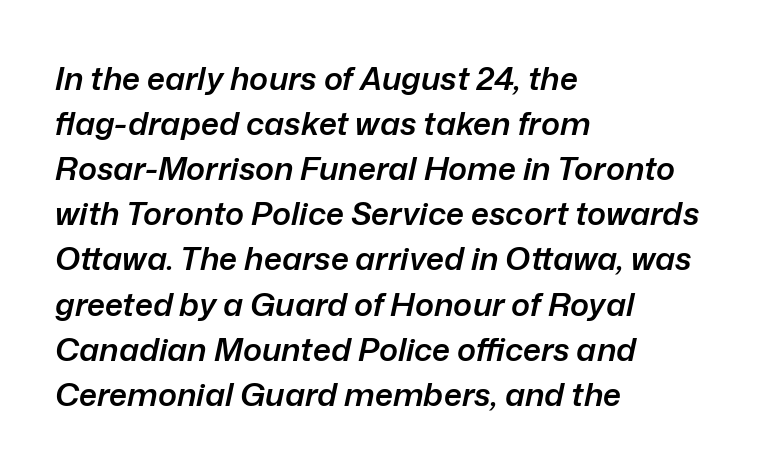
Q: Is the text bold? A: Semi-bold.
Q: Is the text italic (slanted)? A: Yes, it leans right by about 12 degrees.
Q: Is the text underlined? A: No.
Q: How is the paragraph aligned? A: Left-aligned.
Q: Is the spacing between letters normal or unusually wide? A: Normal.
Q: Is the spacing between lines tight, normal or loose? A: Normal.
Q: Width (condensed, normal, or wide)? A: Normal.
Q: Stroke contrast? A: Low.
Q: x-height? A: Medium.
Q: Monospaced? A: No.
